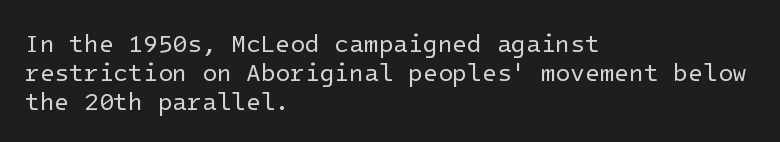
The image shows 24 px text type, upright; set left-aligned, line spacing 1.2x, normal letter spacing, not underlined.
